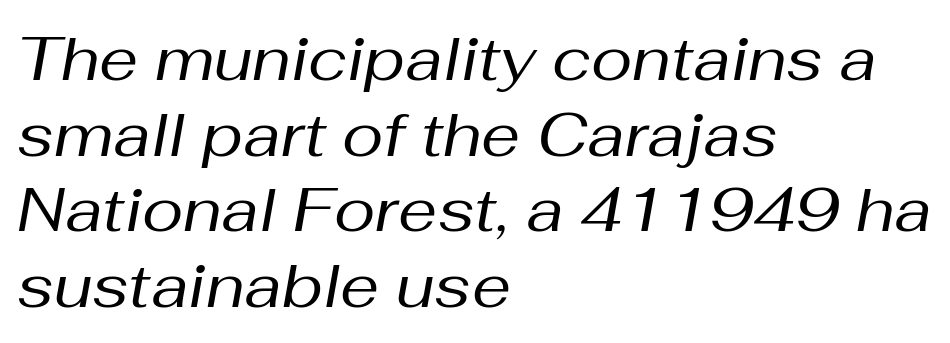
The image shows 62 px regular-weight type, italic (leaning right); set left-aligned, line spacing 1.22x, normal letter spacing, not underlined; medium stroke contrast and a medium x-height.
